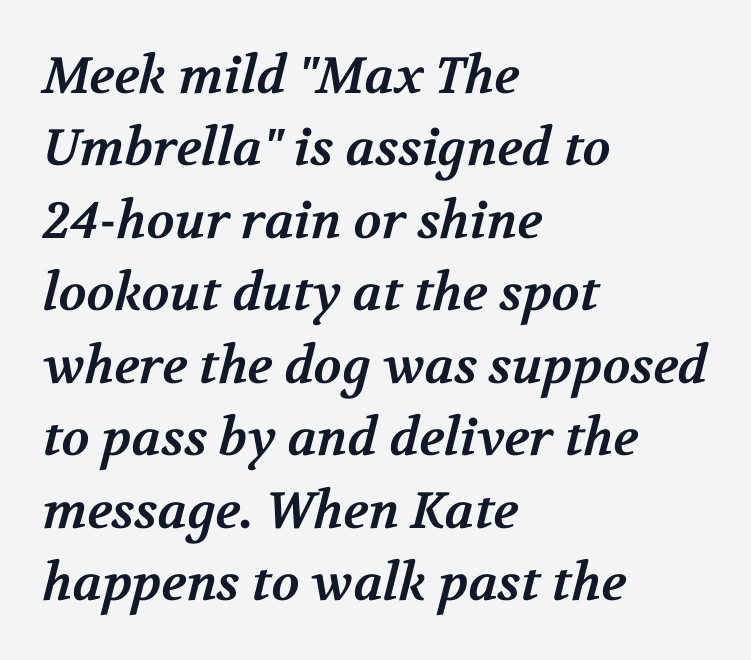
{"serif": "yes", "bold": "yes", "weight": "bold", "width": "normal", "stroke_contrast": "medium", "x_height": "medium", "monospaced": "no", "underline": "no", "align": "left", "line_spacing": "normal", "line_spacing_ratio": 1.42, "letter_spacing": "normal", "letter_spacing_em": 0.0, "glyph_px": 51}
